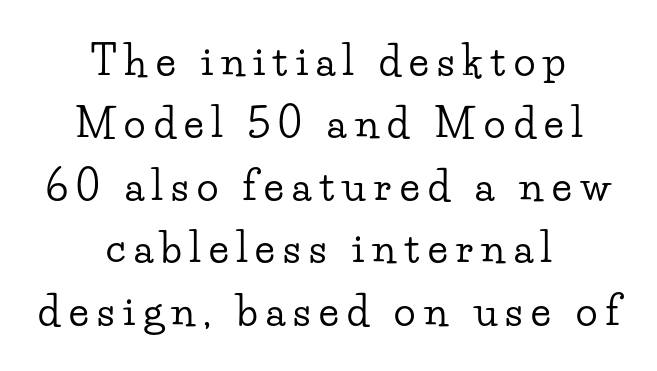
{"serif": "yes", "italic": "no", "width": "wide", "stroke_contrast": "low", "x_height": "small", "monospaced": "no", "underline": "no", "align": "center", "line_spacing": "normal", "line_spacing_ratio": 1.56, "letter_spacing": "wide", "letter_spacing_em": 0.21, "glyph_px": 40}
